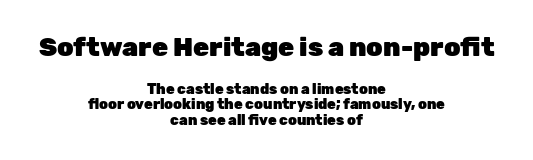
The image shows 26 px bold type, upright; set centered, tight line spacing (1.09x), normal letter spacing, not underlined; the first (top) block is 1.86x larger.
